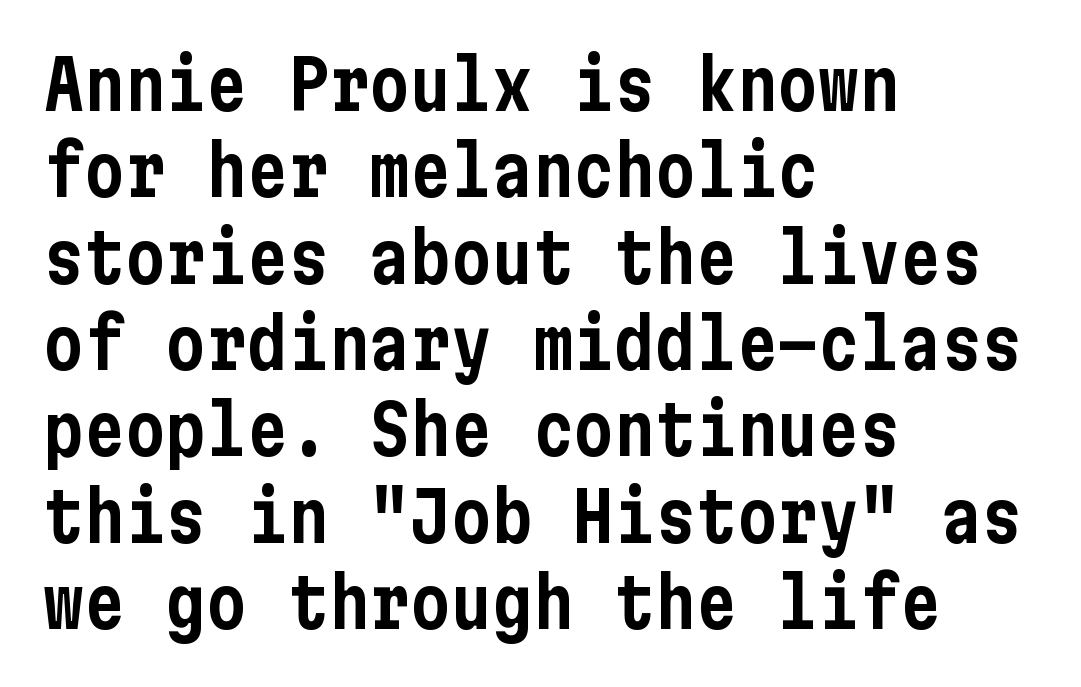
Q: Is the text italic (slanted)? A: No, it is upright.
Q: Is the typeface a serif or a sans-serif typeface? A: Sans-serif.
Q: Is the text underlined? A: No.
Q: How is the paragraph aligned? A: Left-aligned.
Q: Is the spacing between letters normal or unusually wide? A: Normal.
Q: Is the spacing between lines tight, normal or loose? A: Normal.
Q: Width (condensed, normal, or wide)? A: Condensed.
Q: Stroke contrast? A: Low.
Q: x-height? A: Medium.
